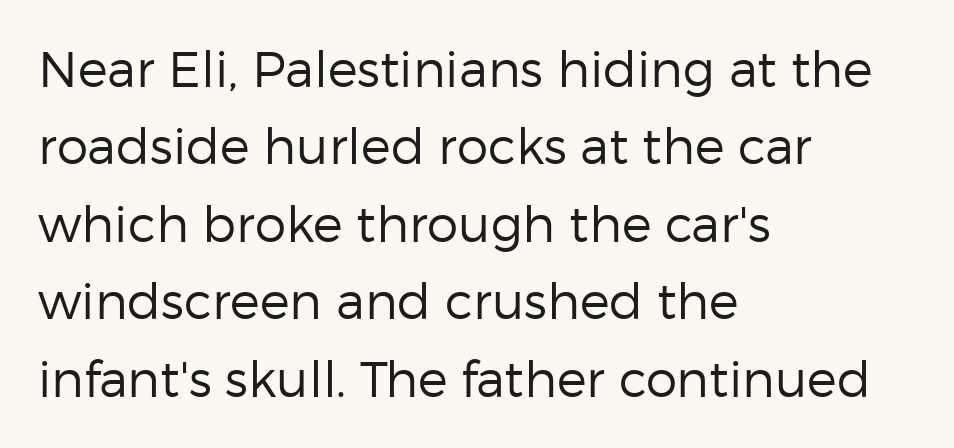
{"serif": "no", "italic": "no", "bold": "no", "weight": "regular", "width": "normal", "stroke_contrast": "low", "x_height": "medium", "monospaced": "no", "underline": "no", "align": "left", "line_spacing": "normal", "line_spacing_ratio": 1.55, "letter_spacing": "normal", "letter_spacing_em": 0.0, "glyph_px": 50}
